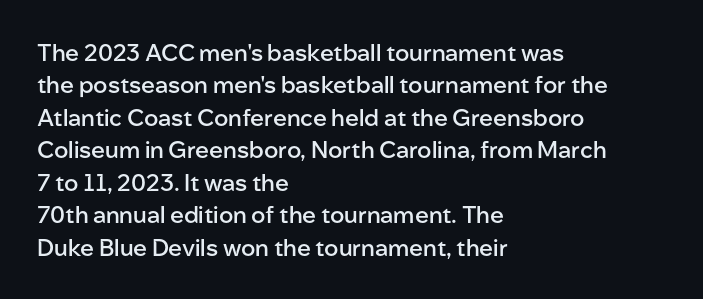
The image shows 23 px text type, upright; set left-aligned, normal line spacing (1.41x), normal letter spacing, not underlined.
